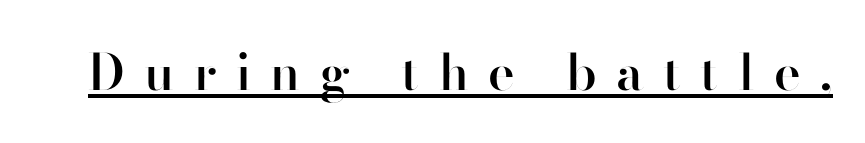
In terms of letterspacing, this is a distinctly airy, spread setting. Spacing verdict: proportional, widths tailored to each character. This sample carries an underscore along the baseline area. Serif or sans? Sans — the stroke terminals are bare. Slightly chunky letters — semibold, I'd say, not full bold.
